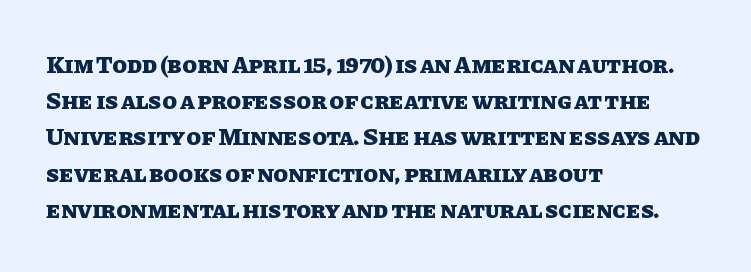
The image shows 24 px bold type, upright; set left-aligned, normal line spacing (1.51x), normal letter spacing, not underlined.
